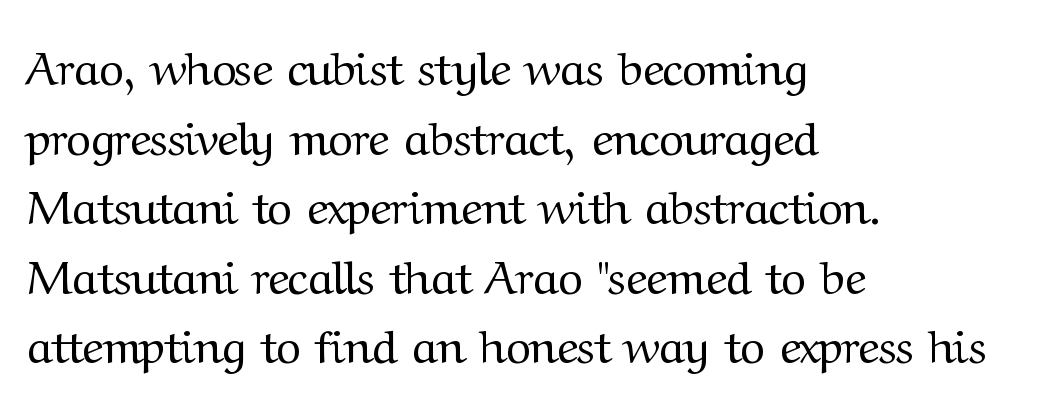
Q: Is the text bold? A: No.
Q: Is the text italic (slanted)? A: No, it is upright.
Q: Is the typeface a serif or a sans-serif typeface? A: Serif.
Q: Is the text underlined? A: No.
Q: How is the paragraph aligned? A: Left-aligned.
Q: Is the spacing between letters normal or unusually wide? A: Normal.
Q: Is the spacing between lines tight, normal or loose? A: Normal.
Q: Width (condensed, normal, or wide)? A: Normal.
Q: Stroke contrast? A: Medium.
Q: x-height? A: Medium.
Q: Monospaced? A: No.
